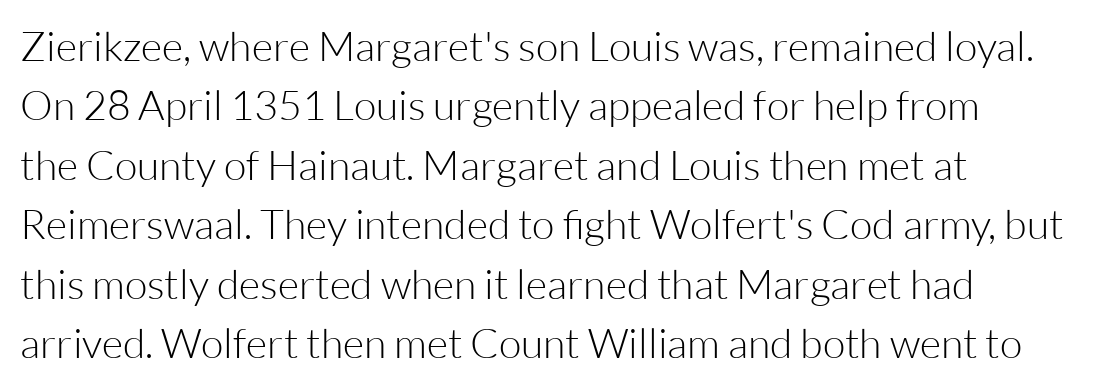
The image shows 41 px light sans-serif type, upright; set left-aligned, normal line spacing (1.45x), normal letter spacing, not underlined; low stroke contrast and a medium x-height.
